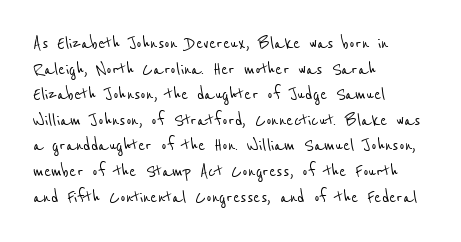
{"underline": "no", "align": "left", "line_spacing_ratio": 1.22, "letter_spacing": "normal", "letter_spacing_em": 0.0, "glyph_px": 21}
